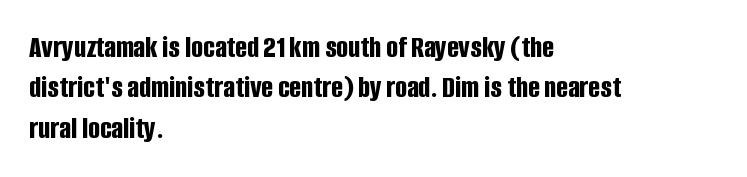
The passage shown is typeset with a sans-serif family. The block of text has a typical density, with ordinary space between rows. Look at the tracking — it's just the regular setting, nothing added. Caption: bold face, heavy strokes. This is the regular roman posture of the typeface.
